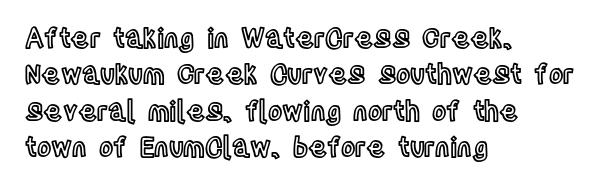
{"italic": "no", "underline": "no", "align": "left", "line_spacing": "normal", "line_spacing_ratio": 1.35, "letter_spacing": "normal", "letter_spacing_em": 0.0, "glyph_px": 27}
